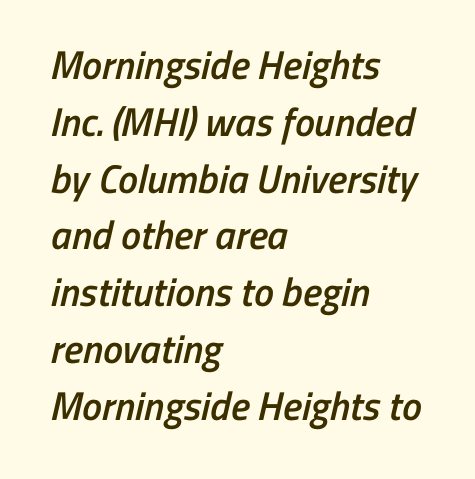
{"serif": "no", "bold": "semi", "weight": "semibold", "width": "condensed", "stroke_contrast": "low", "x_height": "medium", "monospaced": "no", "underline": "no", "align": "left", "line_spacing": "normal", "line_spacing_ratio": 1.42, "letter_spacing": "normal", "letter_spacing_em": 0.0, "glyph_px": 40}
